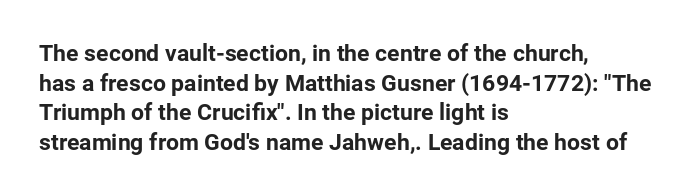
Is there any slant? The stems are plumb. Nothing unusual about the tracking: characters are spaced as the font intends. These words are printed bold, with thick strokes throughout. Evenly set lines give the paragraph a standard silhouette.
